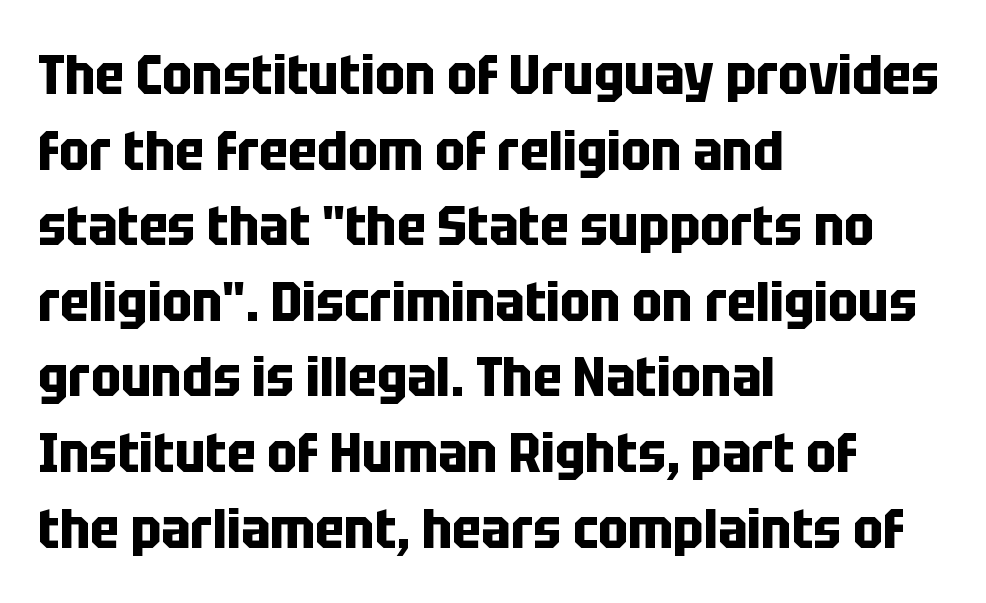
{"serif": "no", "italic": "no", "bold": "yes", "weight": "bold", "width": "condensed", "stroke_contrast": "low", "x_height": "large", "monospaced": "no", "underline": "no", "align": "left", "line_spacing": "normal", "line_spacing_ratio": 1.35, "letter_spacing": "normal", "letter_spacing_em": 0.0, "glyph_px": 56}
